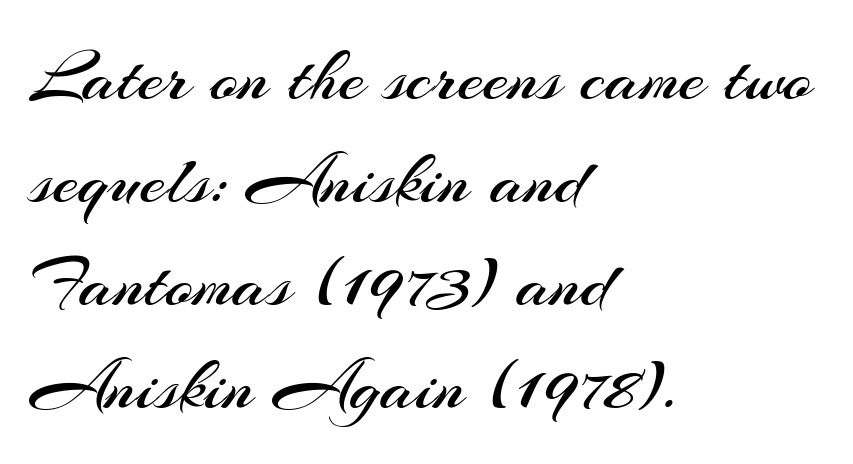
Heft: none added — not bold. You could not count columns in this text — the font is proportionally spaced. Students, observe: this is what conventionally led text looks like. The baseline area is clear. These lines keep a tight, regular rhythm from letter to letter.
